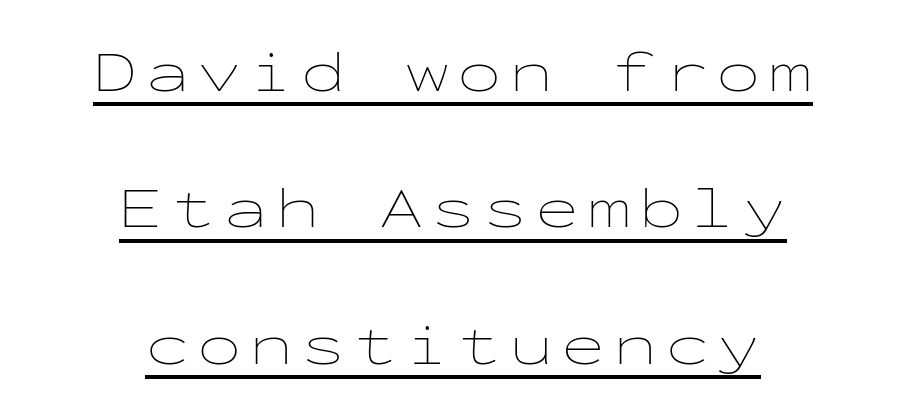
The image shows 59 px thin, wide type, upright, monospaced; set centered, loose line spacing (2.31x), underlined; low stroke contrast and a medium x-height.
